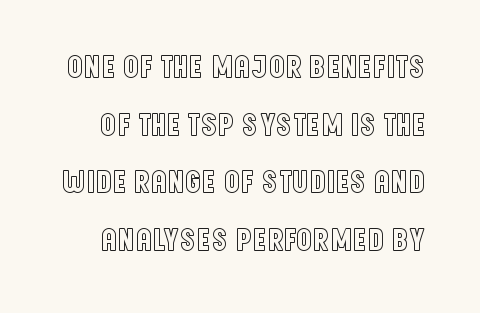
Q: Is the text italic (slanted)? A: No, it is upright.
Q: Is the text underlined? A: No.
Q: Is the spacing between letters normal or unusually wide? A: Normal.
Q: Width (condensed, normal, or wide)? A: Condensed.
Q: x-height? A: Large.
Q: Monospaced? A: No.
